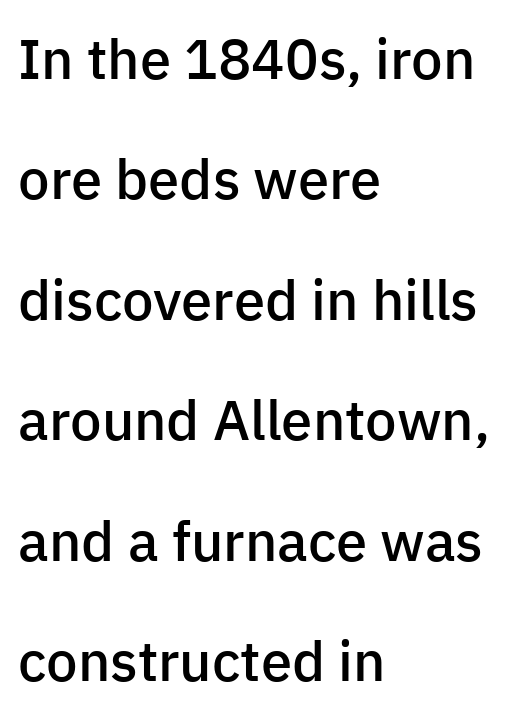
Q: Is the text bold? A: Semi-bold.
Q: Is the text italic (slanted)? A: No, it is upright.
Q: Is the typeface a serif or a sans-serif typeface? A: Sans-serif.
Q: Is the text underlined? A: No.
Q: How is the paragraph aligned? A: Left-aligned.
Q: Is the spacing between letters normal or unusually wide? A: Normal.
Q: Is the spacing between lines tight, normal or loose? A: Loose.
Q: Width (condensed, normal, or wide)? A: Normal.
Q: Stroke contrast? A: Low.
Q: x-height? A: Medium.
Q: Monospaced? A: No.
